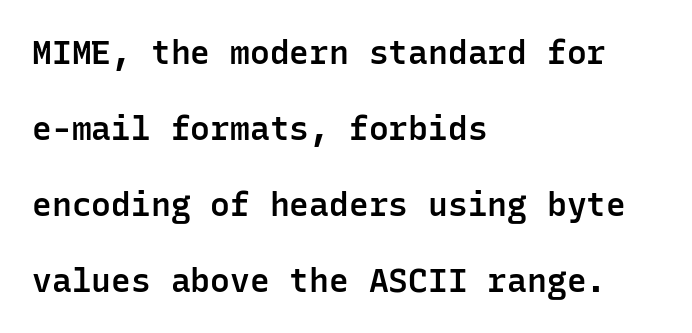
Q: Is the text bold? A: Semi-bold.
Q: Is the text italic (slanted)? A: No, it is upright.
Q: Is the typeface a serif or a sans-serif typeface? A: Sans-serif.
Q: Is the text underlined? A: No.
Q: How is the paragraph aligned? A: Left-aligned.
Q: Is the spacing between letters normal or unusually wide? A: Normal.
Q: Is the spacing between lines tight, normal or loose? A: Loose.
Q: Width (condensed, normal, or wide)? A: Normal.
Q: Stroke contrast? A: Low.
Q: x-height? A: Medium.
Q: Monospaced? A: Yes.
